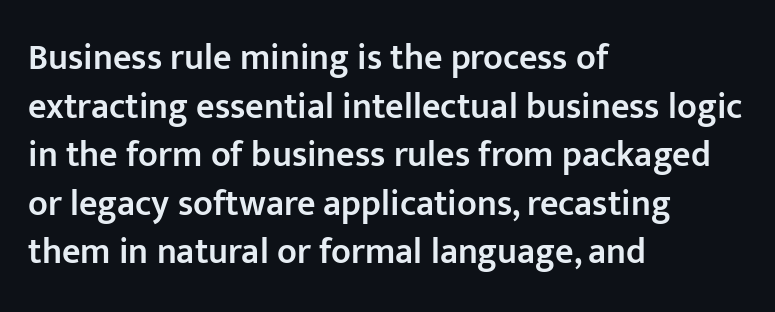
Q: Is the text bold? A: Semi-bold.
Q: Is the text italic (slanted)? A: No, it is upright.
Q: Is the typeface a serif or a sans-serif typeface? A: Sans-serif.
Q: Is the text underlined? A: No.
Q: How is the paragraph aligned? A: Left-aligned.
Q: Is the spacing between letters normal or unusually wide? A: Normal.
Q: Is the spacing between lines tight, normal or loose? A: Normal.
Q: Width (condensed, normal, or wide)? A: Normal.
Q: Stroke contrast? A: Low.
Q: x-height? A: Medium.
Q: Monospaced? A: No.
